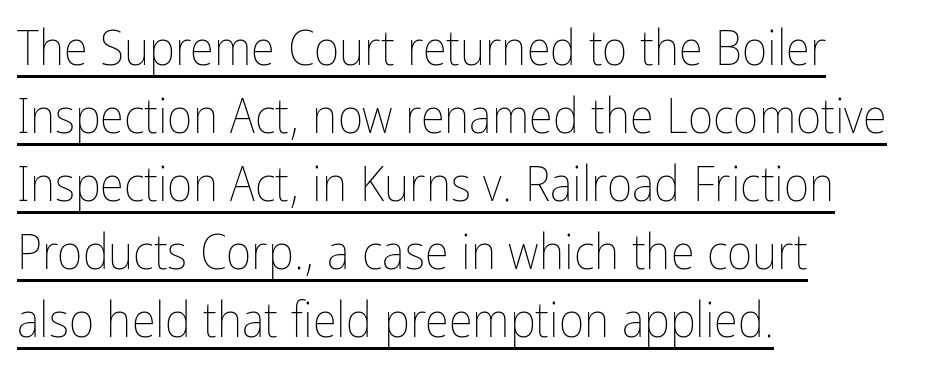
Q: Is the text bold? A: No.
Q: Is the text italic (slanted)? A: No, it is upright.
Q: Is the text underlined? A: Yes.
Q: How is the paragraph aligned? A: Left-aligned.
Q: Is the spacing between letters normal or unusually wide? A: Normal.
Q: Is the spacing between lines tight, normal or loose? A: Normal.
Q: Width (condensed, normal, or wide)? A: Condensed.
Q: Stroke contrast? A: Low.
Q: x-height? A: Medium.
Q: Monospaced? A: No.
